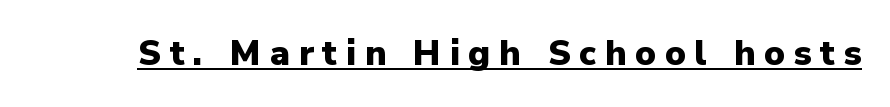
The image shows 35 px heavy sans-serif type, upright; set unusually wide letter spacing (+0.25 em), underlined; low stroke contrast and a medium x-height.
